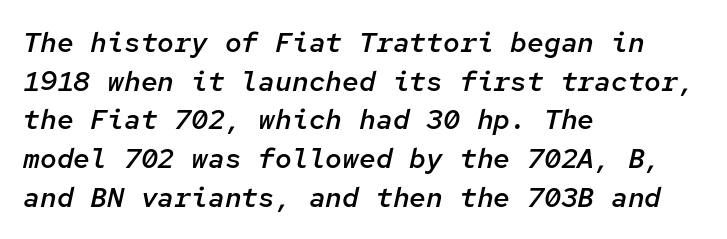
{"italic": "yes", "lean": "right", "slant_degrees": 12, "bold": "semi", "weight": "semibold", "width": "normal", "stroke_contrast": "low", "x_height": "medium", "monospaced": "yes", "underline": "no", "align": "left", "line_spacing": "normal", "line_spacing_ratio": 1.38, "letter_spacing": "normal", "letter_spacing_em": 0.0, "glyph_px": 28}
